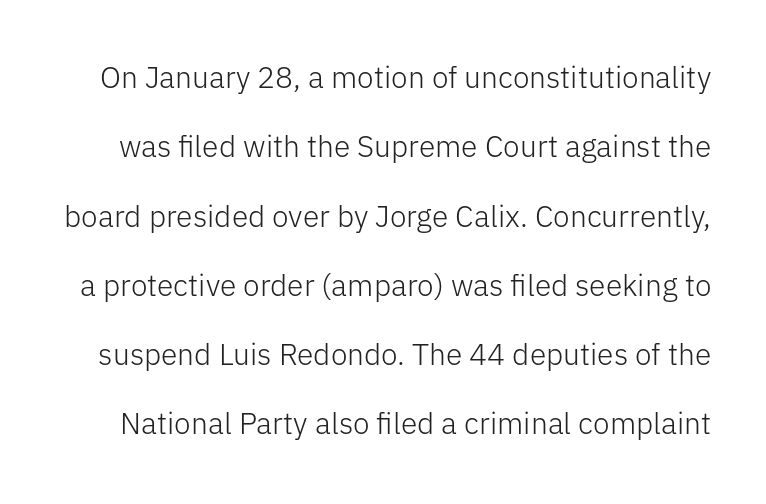
This is roman type, the default non-slanted kind. Weight: not bold — regular or lighter. You could fit nearly another row in the gap between these rows. Beneath every word, the page is bare. Inter-character spacing is left at the font's built-in metrics.
